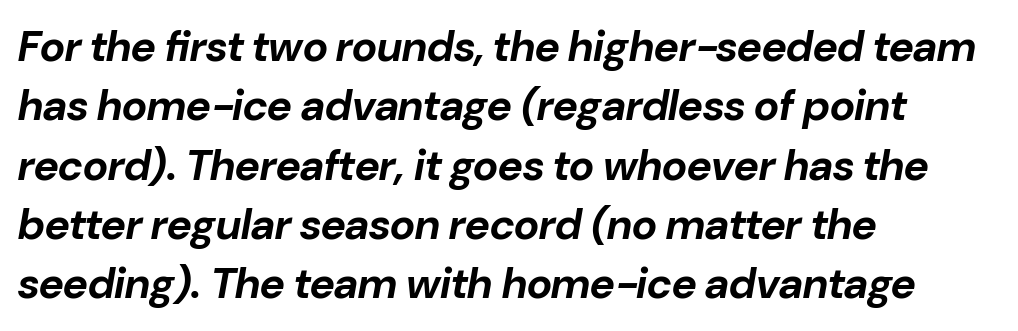
{"italic": "yes", "lean": "right", "slant_degrees": 10, "bold": "yes", "weight": "bold", "width": "normal", "stroke_contrast": "low", "x_height": "medium", "monospaced": "no", "underline": "no", "align": "left", "line_spacing": "normal", "line_spacing_ratio": 1.38, "letter_spacing": "normal", "letter_spacing_em": 0.0, "glyph_px": 43}
